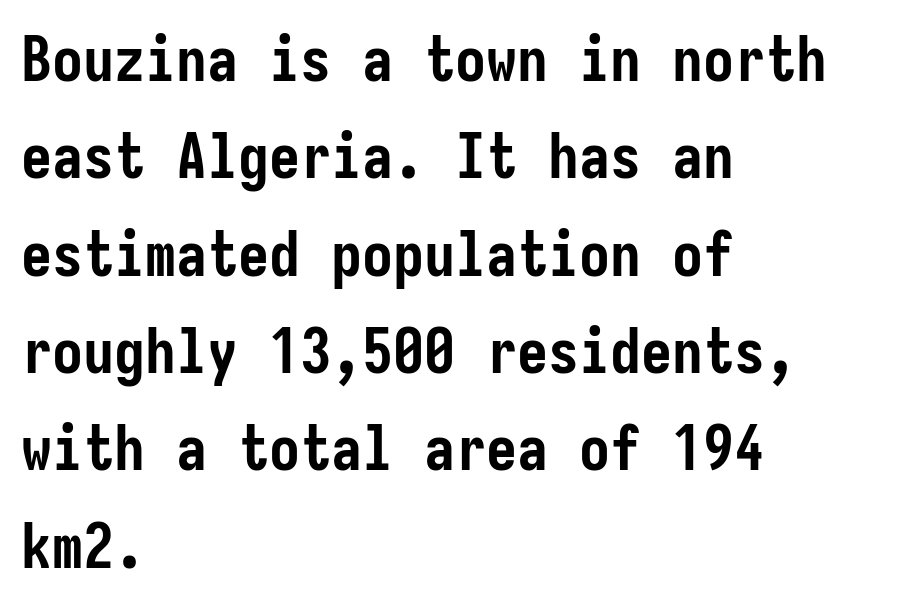
The image shows 62 px semibold, condensed sans-serif type, upright; set left-aligned, normal line spacing (1.57x), normal letter spacing, not underlined; low stroke contrast and a medium x-height.
